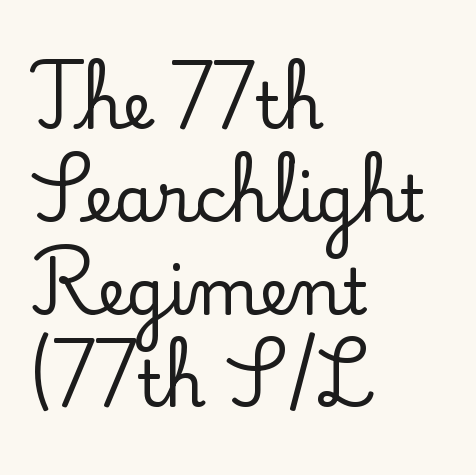
No italicization has been applied; the sample stays upright. Students, note that the glyphs here touch the page at normal intervals. The space directly below the letters is spotless. The type family on display is of the serif kind. Is there much room between lines? A standard amount, neither cramped nor airy.
